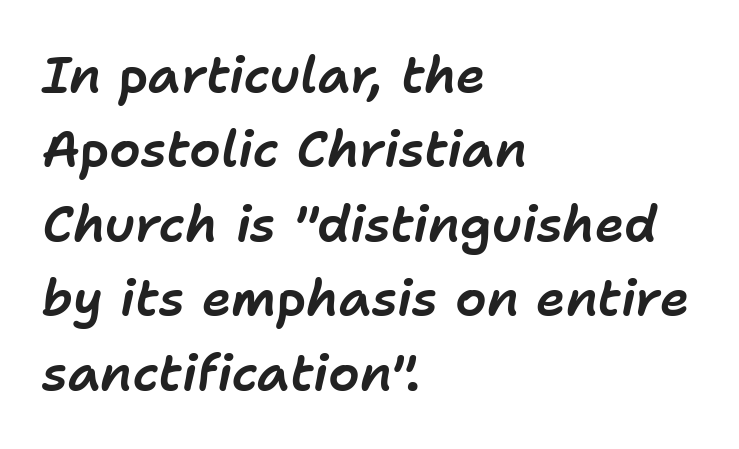
The image shows 50 px text type, italic (leaning right); set left-aligned, normal line spacing (1.49x), normal letter spacing, not underlined; low stroke contrast and a medium x-height.
